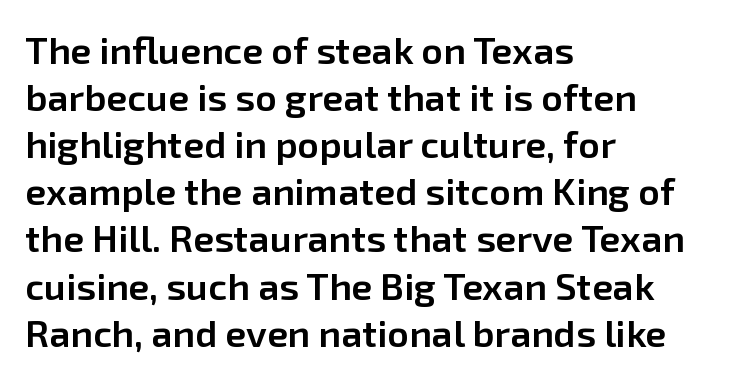
{"serif": "no", "italic": "no", "bold": "semi", "weight": "semibold", "width": "normal", "stroke_contrast": "low", "x_height": "medium", "monospaced": "no", "underline": "no", "align": "left", "line_spacing_ratio": 1.24, "letter_spacing": "normal", "letter_spacing_em": 0.0, "glyph_px": 38}
